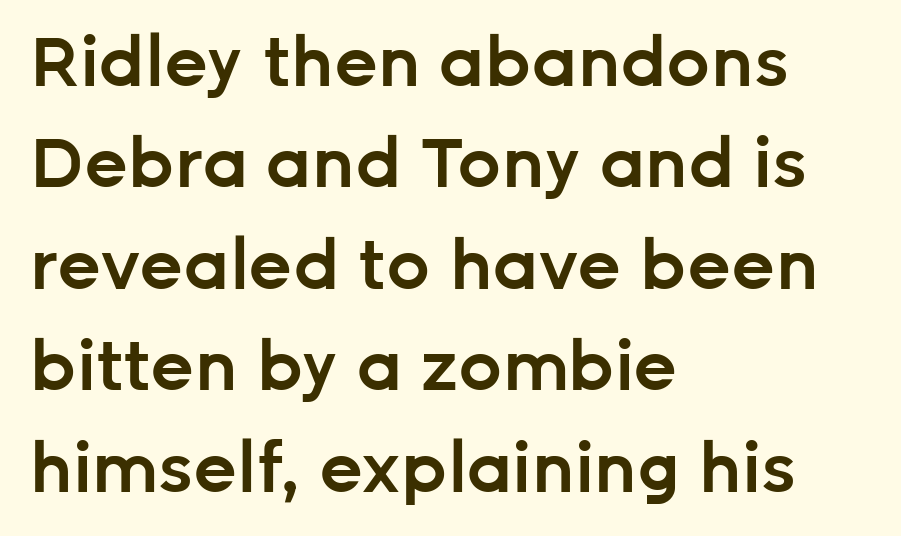
The lines sit at an ordinary, default distance from one another. Observe the ordinary spacing: letters are neighbours, not strangers. The letters advance in unequal steps, a hallmark of proportional type. In terms of posture, this sample is upright. Are there feet on the stems? There aren't — it's a sans.
